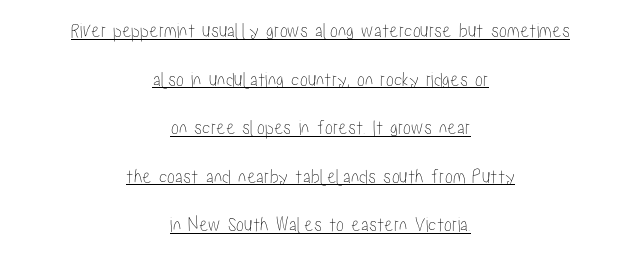
Is there an underline? Yes — a line sits under the letters. Reading down the block, each line starts at a different indent, mirrored at its end. Vertical strokes here are truly vertical. The letterforms sit shoulder to shoulder at normal distance. The leading is generous, giving the passage an open texture.
